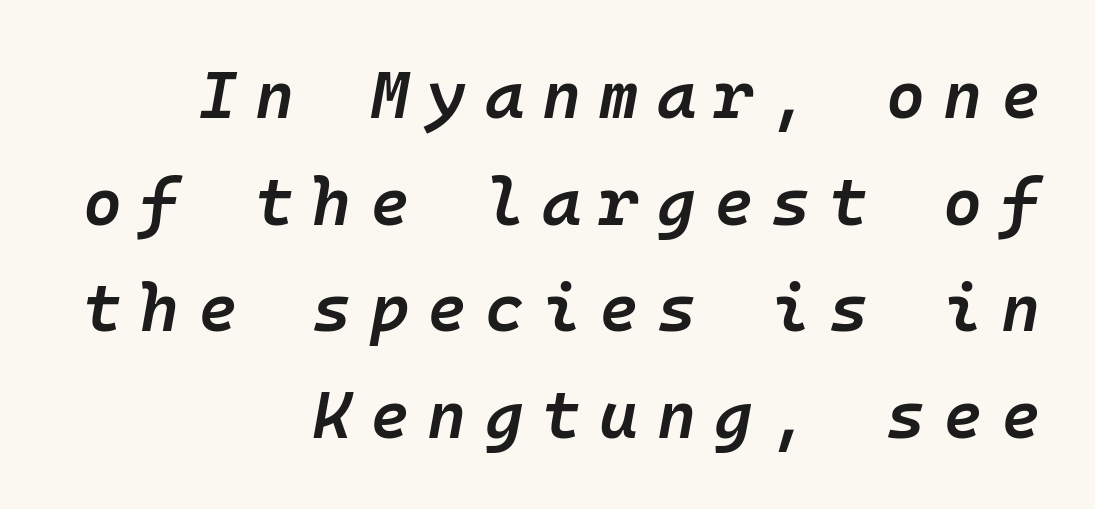
These lines carry some extra weight — a demibold, not a full bold. These lines stack with their right ends in a neat column. Compared with typical paragraphs, the rows here are spaced about the same. The specimen reads as italic at a glance. Nobody drew a line under any word here. The type is letterspaced generously, with wide tracking.
